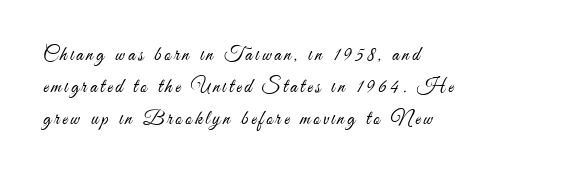
The weight would be labelled regular, book, light, or lighter still. A normal amount of white space separates one row of letters from the next. The area under the type is left untouched. The rag falls on the right side of this text block.
